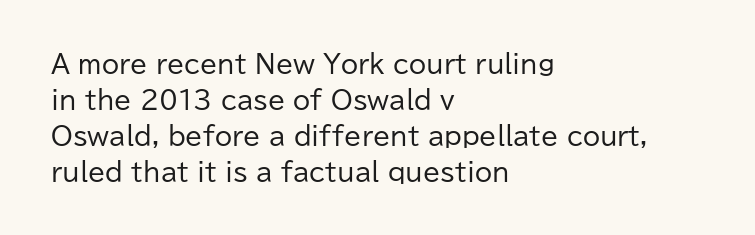
{"italic": "no", "bold": "no", "underline": "no", "align": "left", "line_spacing": "normal", "line_spacing_ratio": 1.44, "letter_spacing": "normal", "letter_spacing_em": 0.0, "glyph_px": 25}
